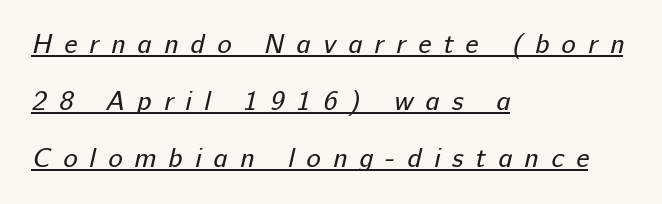
{"bold": "no", "underline": "yes", "align": "left", "line_spacing": "loose", "line_spacing_ratio": 2.11, "letter_spacing": "wide", "letter_spacing_em": 0.45, "glyph_px": 27}
